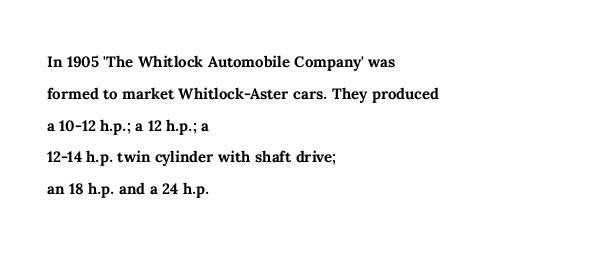
Q: Is the text bold? A: Yes.
Q: Is the text italic (slanted)? A: No, it is upright.
Q: Is the text underlined? A: No.
Q: How is the paragraph aligned? A: Left-aligned.
Q: Is the spacing between letters normal or unusually wide? A: Normal.
Q: Is the spacing between lines tight, normal or loose? A: Normal.
